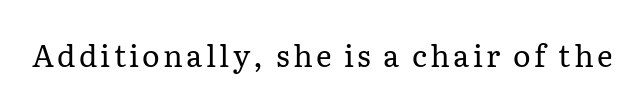
Q: Is the text bold? A: No.
Q: Is the text italic (slanted)? A: No, it is upright.
Q: Is the typeface a serif or a sans-serif typeface? A: Serif.
Q: Is the text underlined? A: No.
Q: Width (condensed, normal, or wide)? A: Normal.
Q: Stroke contrast? A: Low.
Q: x-height? A: Medium.
Q: Monospaced? A: No.
